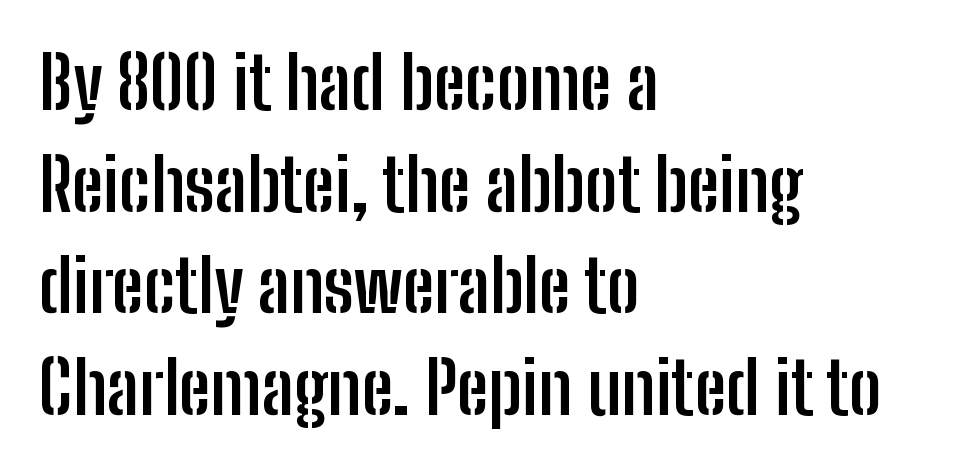
Notice how the passage keeps a crisp vertical edge on the left only. The passage shown is typed in a proportional face where columns would drift. Caption: standard tracking, unaltered. This is the regular roman posture of the typeface. Pretty heavy lettering here — definitely bold.
